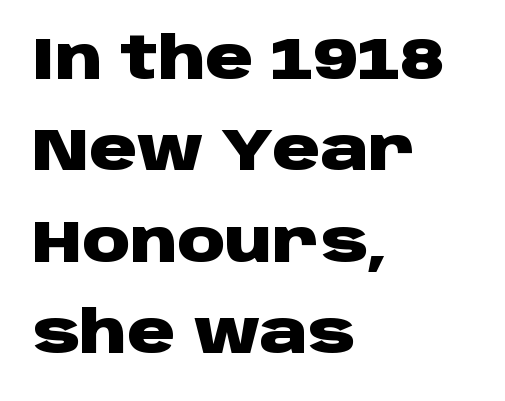
Q: Is the text bold? A: Yes.
Q: Is the text italic (slanted)? A: No, it is upright.
Q: Is the typeface a serif or a sans-serif typeface? A: Sans-serif.
Q: Is the text underlined? A: No.
Q: How is the paragraph aligned? A: Left-aligned.
Q: Is the spacing between letters normal or unusually wide? A: Normal.
Q: Is the spacing between lines tight, normal or loose? A: Normal.
Q: Width (condensed, normal, or wide)? A: Wide.
Q: Stroke contrast? A: Low.
Q: x-height? A: Large.
Q: Monospaced? A: No.
